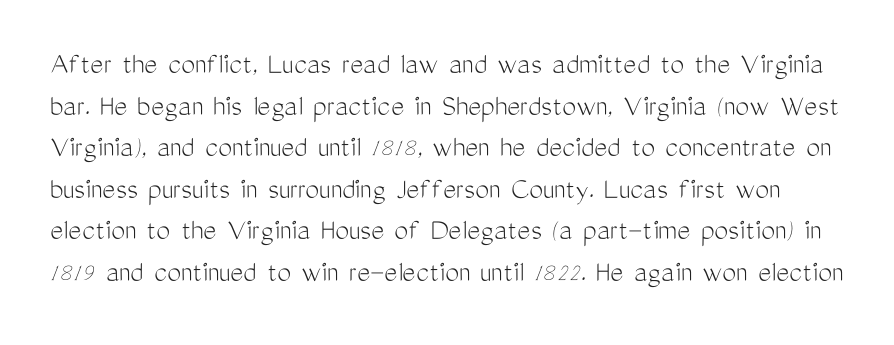
{"serif": "no", "italic": "no", "bold": "no", "weight": "light", "width": "condensed", "stroke_contrast": "medium", "x_height": "medium", "monospaced": "no", "underline": "no", "line_spacing": "normal", "line_spacing_ratio": 1.34, "letter_spacing": "normal", "letter_spacing_em": 0.0, "glyph_px": 31}
